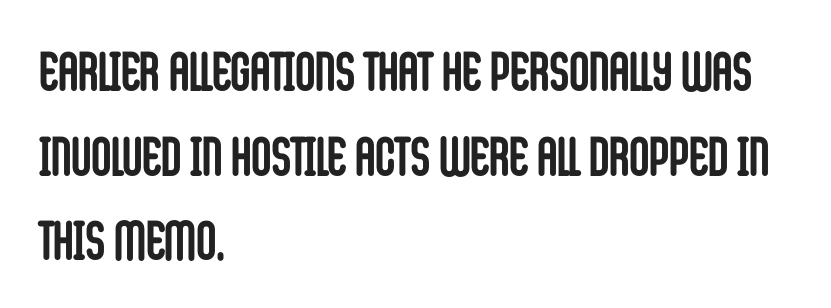
Type style note: lacks serifs. Posture: straight, roman, zero tilt. The letters advance in unequal steps, a hallmark of proportional type. Left-aligned paragraph, ragged on the right.
